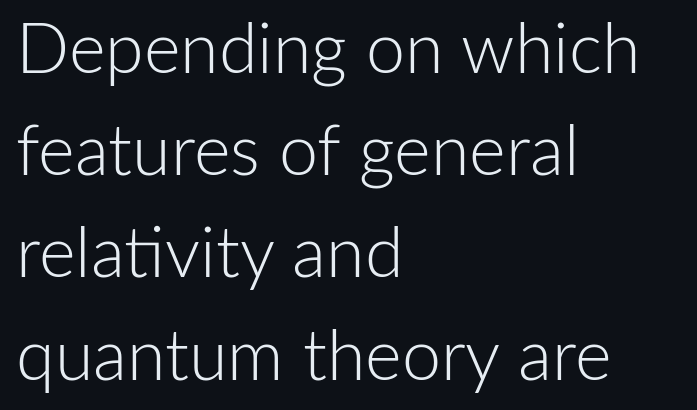
Q: Is the text bold? A: No.
Q: Is the text italic (slanted)? A: No, it is upright.
Q: Is the typeface a serif or a sans-serif typeface? A: Sans-serif.
Q: Is the text underlined? A: No.
Q: How is the paragraph aligned? A: Left-aligned.
Q: Is the spacing between letters normal or unusually wide? A: Normal.
Q: Is the spacing between lines tight, normal or loose? A: Normal.
Q: Width (condensed, normal, or wide)? A: Normal.
Q: Stroke contrast? A: Low.
Q: x-height? A: Medium.
Q: Monospaced? A: No.
